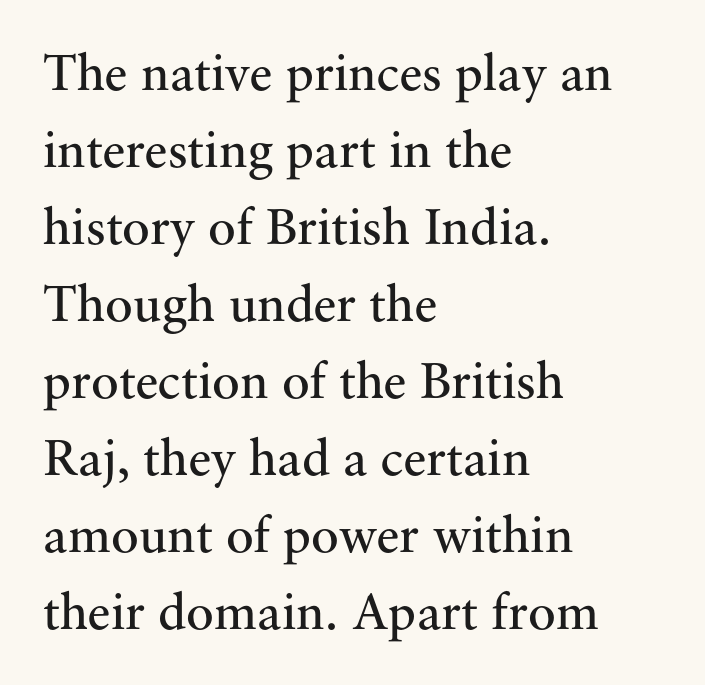
Q: Is the text bold? A: No.
Q: Is the text italic (slanted)? A: No, it is upright.
Q: Is the typeface a serif or a sans-serif typeface? A: Serif.
Q: Is the text underlined? A: No.
Q: How is the paragraph aligned? A: Left-aligned.
Q: Is the spacing between letters normal or unusually wide? A: Normal.
Q: Is the spacing between lines tight, normal or loose? A: Normal.
Q: Width (condensed, normal, or wide)? A: Normal.
Q: Stroke contrast? A: Medium.
Q: x-height? A: Small.
Q: Monospaced? A: No.
